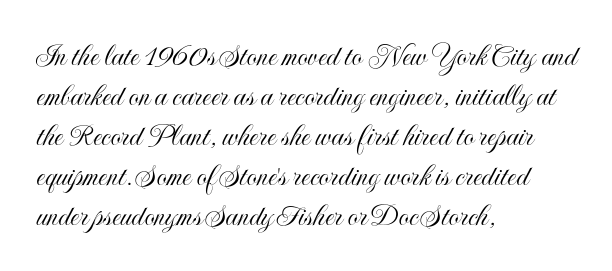
The image shows 33 px condensed type; set left-aligned, line spacing 1.21x, normal letter spacing, not underlined; a small x-height.
